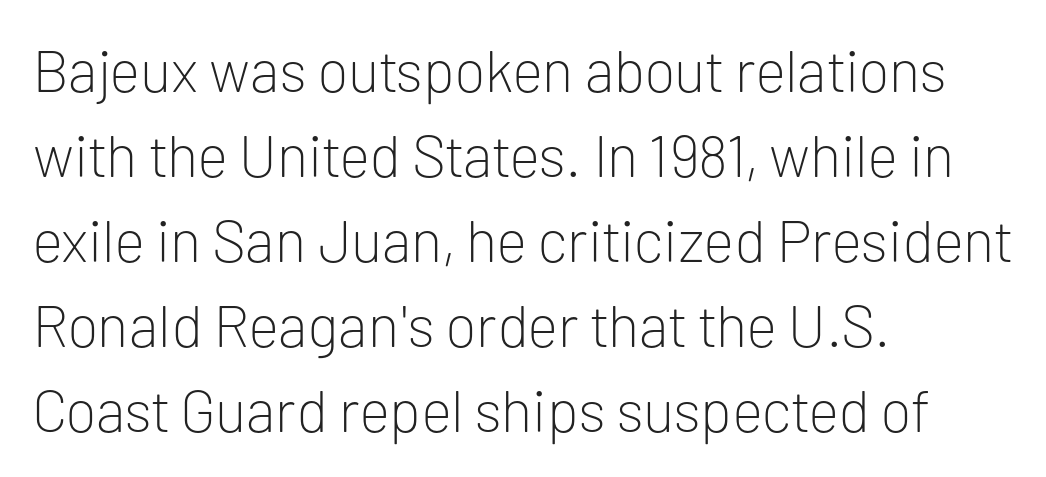
Tracking here is standard; glyphs follow each other at the usual distance. The lettering stays uniformly vertical, giving the passage a roman look. The face used here is a sans, in the tradition of grotesques and geometrics. These lines stack with their left ends in a neat column. Vertically, the passage feels balanced, rows spaced as you'd expect.
